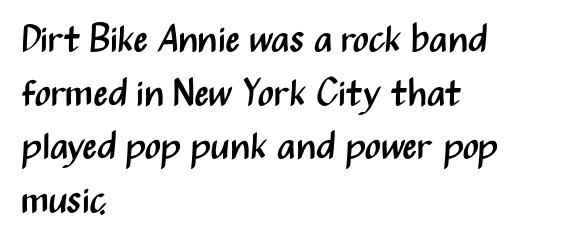
The passage shown is typed in a proportional face where columns would drift. Nothing sits at the stroke ends, so this counts as sans-serif. Weight: in the light-to-regular range. The lines sit at an ordinary, default distance from one another.
